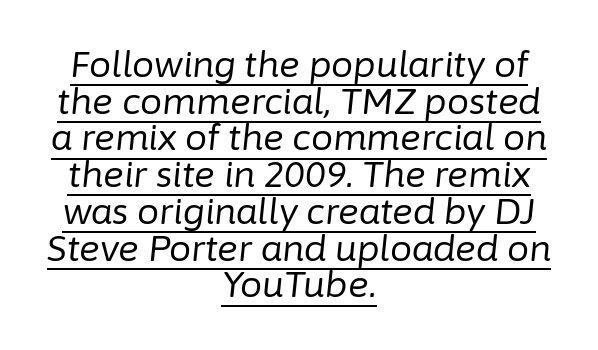
Does the lettering tilt? It does — this is italic. Between one letter and the next there's only the usual sliver of space. Varying glyph widths throughout — classic text-font behaviour. The weight tops out at a normal text grade. Visually the block forms a symmetrical silhouette, jagged on both flanks.
